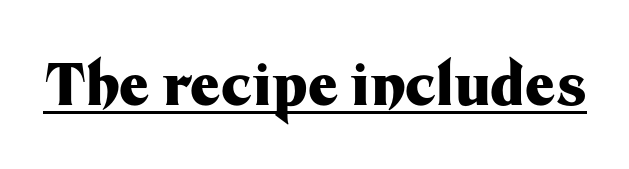
The image shows 58 px heavy sans-serif type, upright; set normal letter spacing, underlined; medium stroke contrast and a medium x-height.
